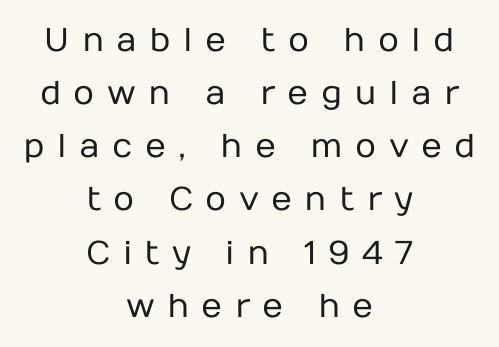
Q: Is the text bold? A: No.
Q: Is the text italic (slanted)? A: No, it is upright.
Q: Is the typeface a serif or a sans-serif typeface? A: Sans-serif.
Q: Is the text underlined? A: No.
Q: How is the paragraph aligned? A: Centered.
Q: Is the spacing between letters normal or unusually wide? A: Unusually wide.
Q: Is the spacing between lines tight, normal or loose? A: Normal.
Q: Width (condensed, normal, or wide)? A: Normal.
Q: Stroke contrast? A: Low.
Q: x-height? A: Medium.
Q: Monospaced? A: No.
